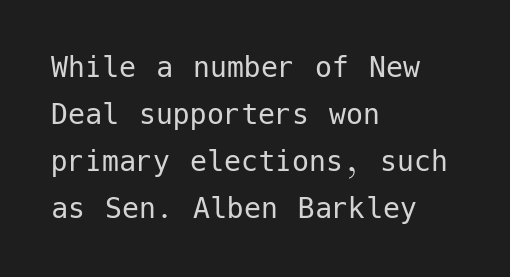
The image shows 34 px regular-weight sans-serif type, upright; set left-aligned, normal line spacing (1.38x), normal letter spacing, not underlined; low stroke contrast and a medium x-height.
